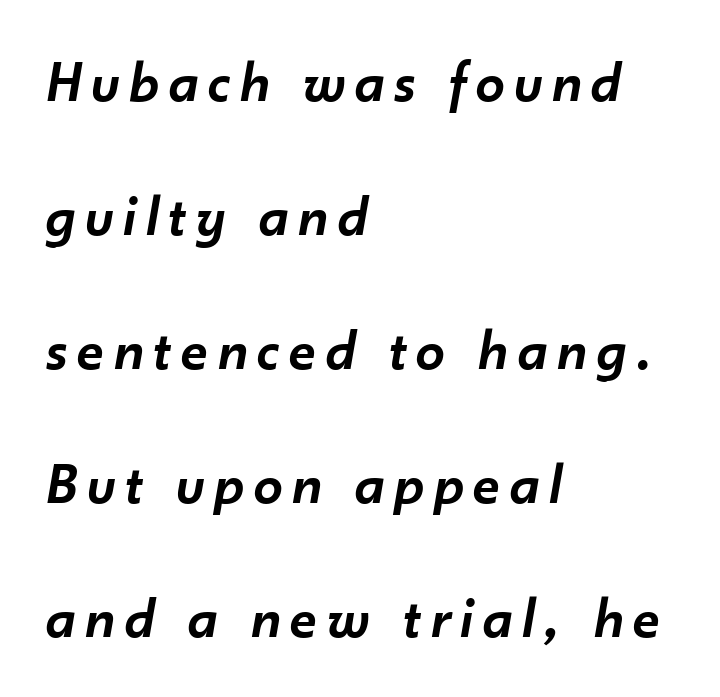
The image shows 58 px semibold type, italic (leaning right); set left-aligned, loose line spacing (2.31x), not underlined; low stroke contrast and a small x-height.
